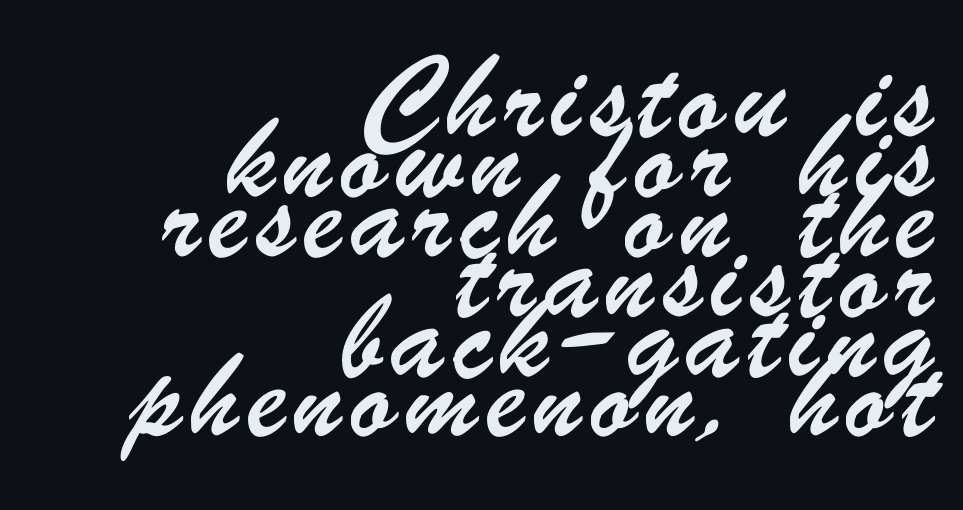
The image shows 53 px condensed sans-serif type; set right-aligned, tight line spacing (1.13x), not underlined; low stroke contrast and a small x-height.
